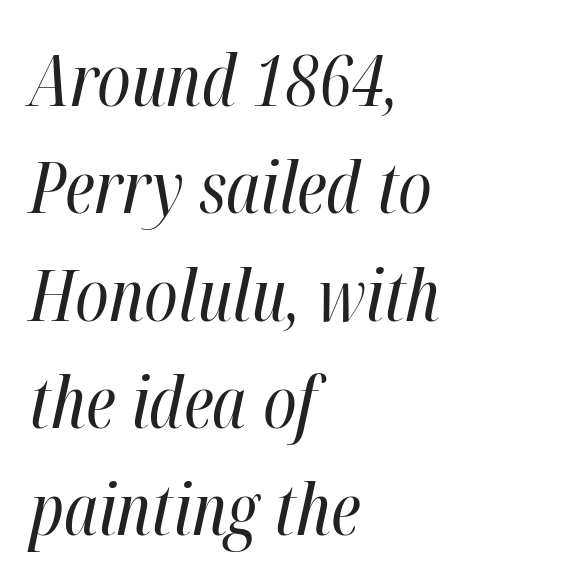
This sample uses an oblique cut, with every glyph tilted off the vertical. This is not heavy type; no bold has been used. Bare-footed words on every line. Is this a fixed-width face? No — the glyphs have proportional, varying widths. The type is set solid horizontally, with unmodified tracking. This sample keeps an unexceptional amount of space between lines.
